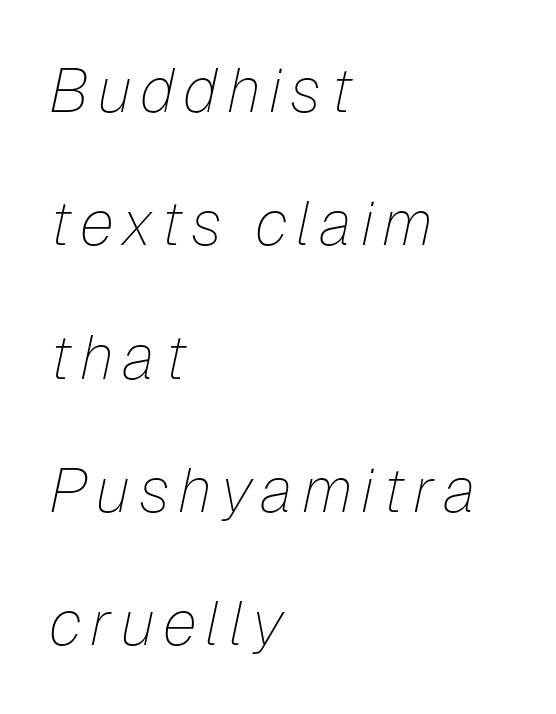
The gap between lines stays unmarked. Left-aligned paragraph, ragged on the right. One glance says open: line gaps are wider than usual. The font sits on the lighter half of the weight spectrum, regular included.
